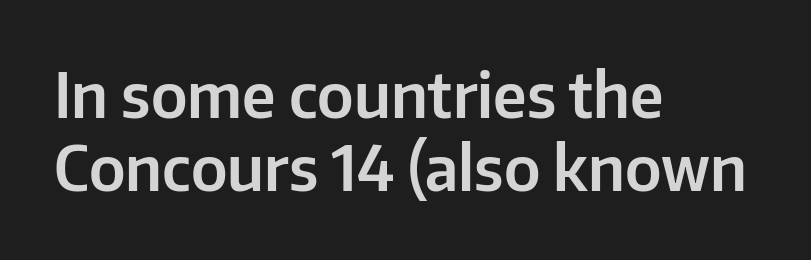
Q: Is the text italic (slanted)? A: No, it is upright.
Q: Is the typeface a serif or a sans-serif typeface? A: Sans-serif.
Q: Is the text underlined? A: No.
Q: How is the paragraph aligned? A: Left-aligned.
Q: Is the spacing between letters normal or unusually wide? A: Normal.
Q: Width (condensed, normal, or wide)? A: Normal.
Q: Stroke contrast? A: Low.
Q: x-height? A: Medium.
Q: Monospaced? A: No.
